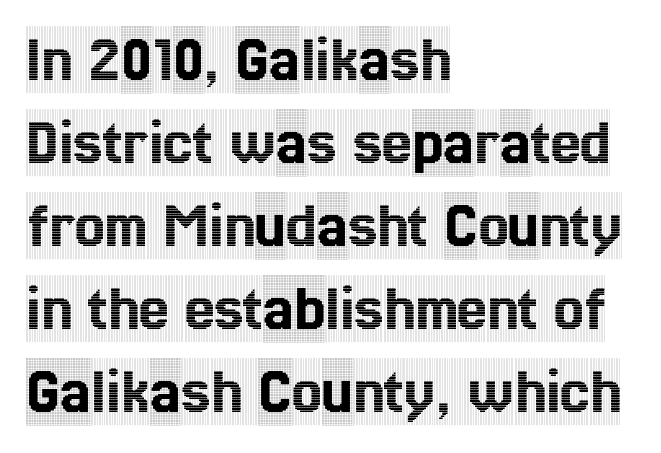
Q: Is the text italic (slanted)? A: No, it is upright.
Q: Is the typeface a serif or a sans-serif typeface? A: Serif.
Q: Is the text underlined? A: No.
Q: How is the paragraph aligned? A: Left-aligned.
Q: Is the spacing between letters normal or unusually wide? A: Normal.
Q: Width (condensed, normal, or wide)? A: Condensed.
Q: x-height? A: Large.
Q: Monospaced? A: No.
